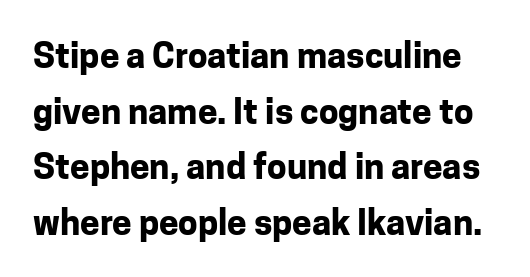
Nobody drew a line under any word here. These lines are rendered in a variable-pitch font. Look at the stroke-to-counter ratio: heavy, a bold. Leading: standard. Ordinary non-slanted type is in use. Letter spacing: default.
